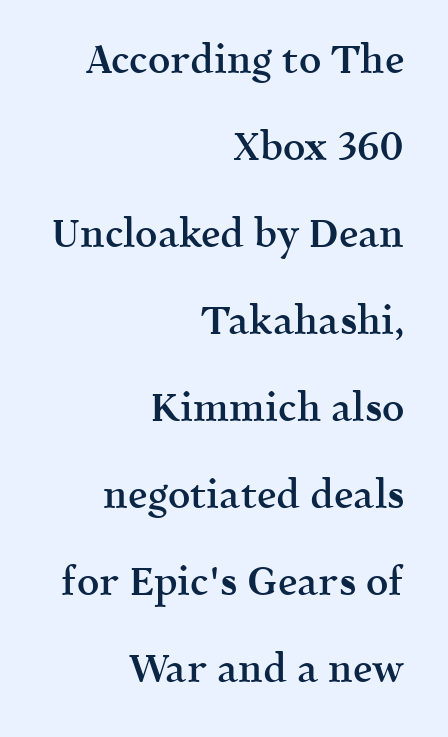
{"serif": "yes", "italic": "no", "bold": "semi", "weight": "semibold", "width": "normal", "x_height": "medium", "monospaced": "no", "underline": "no", "align": "right", "line_spacing": "loose", "line_spacing_ratio": 2.23, "letter_spacing": "normal", "letter_spacing_em": 0.0, "glyph_px": 39}
